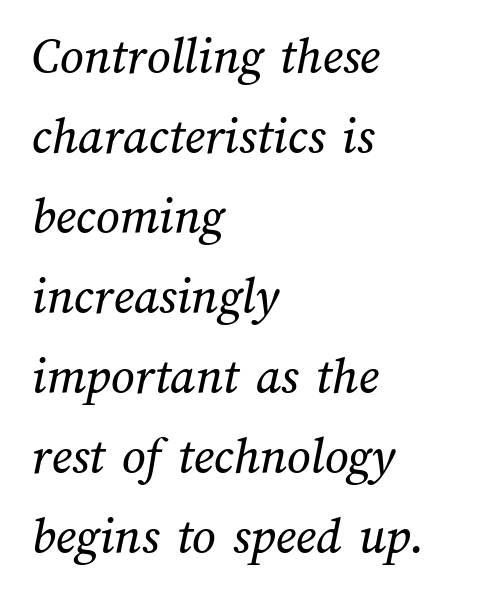
These lines sit exactly where default settings would place them. A typesetter would call this proportional, since set widths differ per character. The letterforms sit shoulder to shoulder at normal distance. Glance below the letters and you will spot only blank space.
